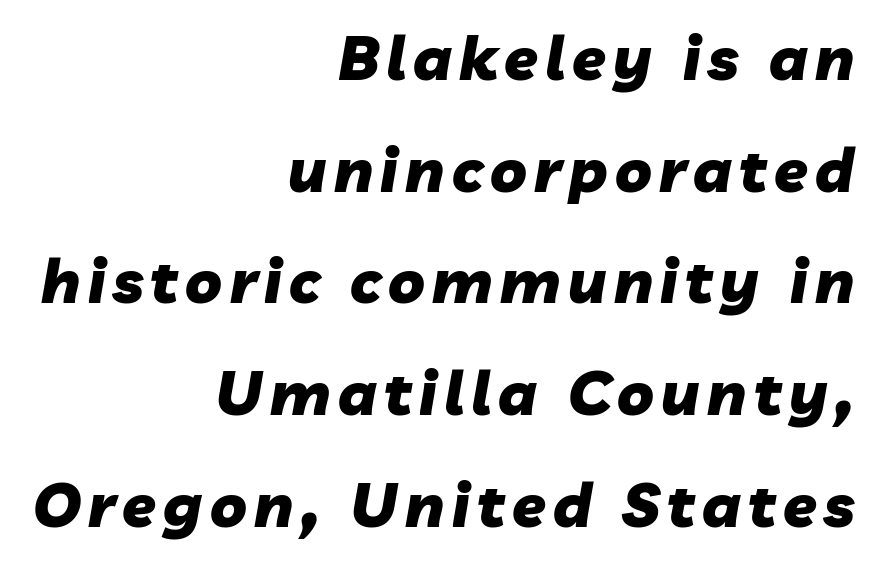
The image shows 61 px heavy type, italic (leaning right); set right-aligned, line spacing 1.83x, not underlined; low stroke contrast and a medium x-height.
